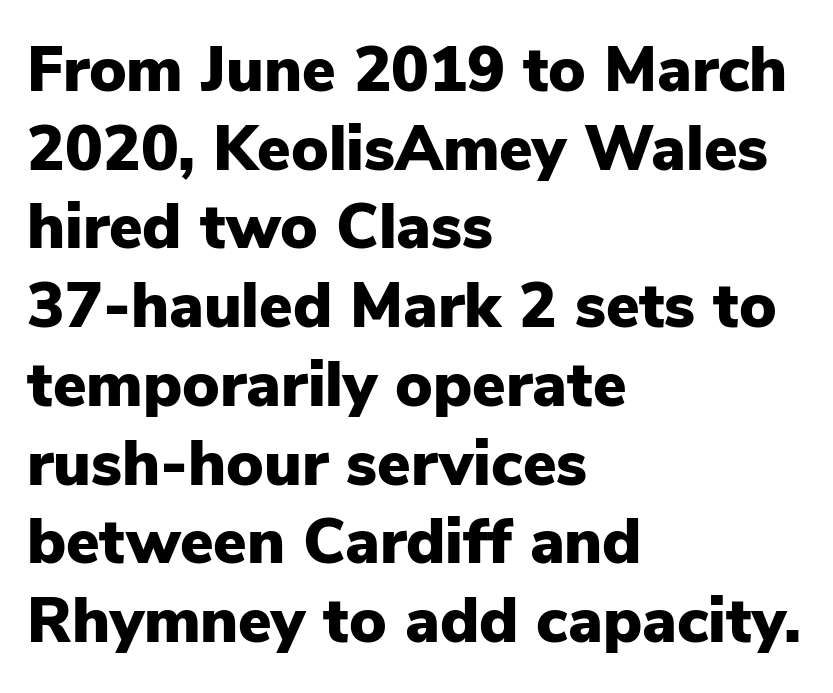
The image shows 63 px heavy sans-serif type, upright; set left-aligned, normal line spacing (1.25x), normal letter spacing, not underlined; low stroke contrast and a medium x-height.
